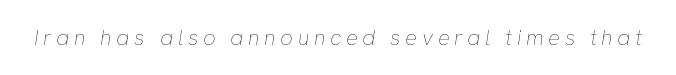
The type is letterspaced generously, with wide tracking. Summary of weight: not heavy and not bold. This sample uses an oblique cut, with every glyph tilted off the vertical. Anything drawn beneath the words? Only blank space.
